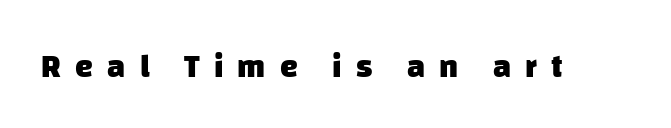
This is heavy type, rendered in bold. The face used here is rendered with a markedly widened letterfit. The space directly below the letters is spotless. The face used here is proportionally spaced, like ordinary book or web type. The passage shown is typeset with a sans-serif family.
